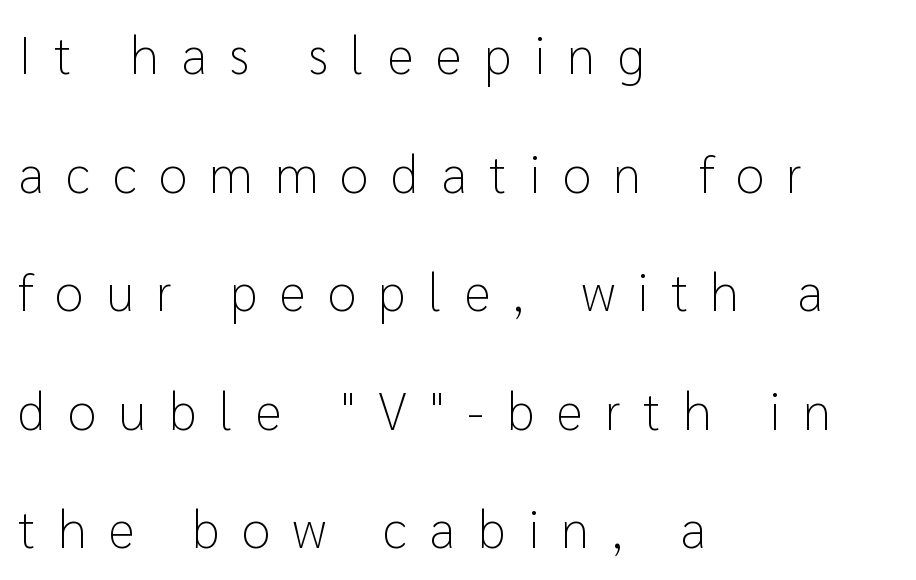
Q: Is the text bold? A: No.
Q: Is the text italic (slanted)? A: No, it is upright.
Q: Is the typeface a serif or a sans-serif typeface? A: Sans-serif.
Q: Is the text underlined? A: No.
Q: How is the paragraph aligned? A: Left-aligned.
Q: Is the spacing between letters normal or unusually wide? A: Unusually wide.
Q: Is the spacing between lines tight, normal or loose? A: Loose.
Q: Width (condensed, normal, or wide)? A: Normal.
Q: Stroke contrast? A: Low.
Q: x-height? A: Medium.
Q: Monospaced? A: No.
